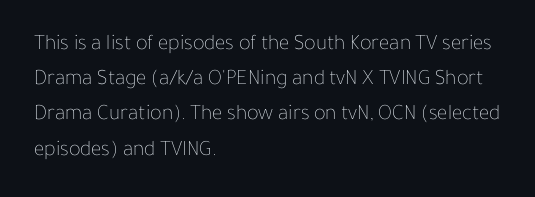
The image shows 22 px text type, upright; set left-aligned, normal line spacing (1.6x), normal letter spacing, not underlined.
